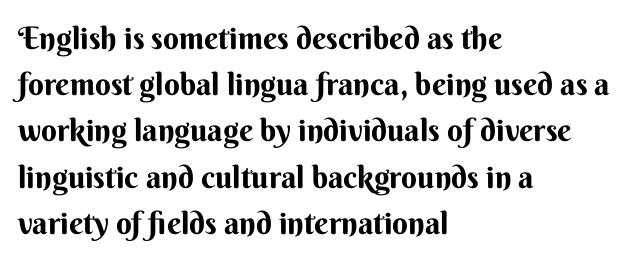
The image shows 31 px sans-serif type, upright; set left-aligned, normal line spacing (1.49x), normal letter spacing, not underlined; medium stroke contrast and a small x-height.
